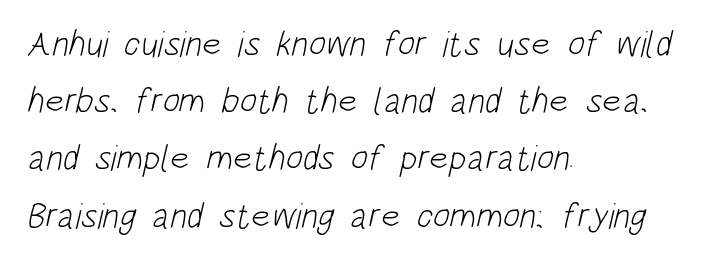
{"serif": "no", "bold": "no", "weight": "light", "width": "condensed", "stroke_contrast": "low", "x_height": "large", "monospaced": "no", "underline": "no", "align": "left", "line_spacing": "normal", "line_spacing_ratio": 1.59, "letter_spacing": "normal", "letter_spacing_em": 0.0, "glyph_px": 36}
